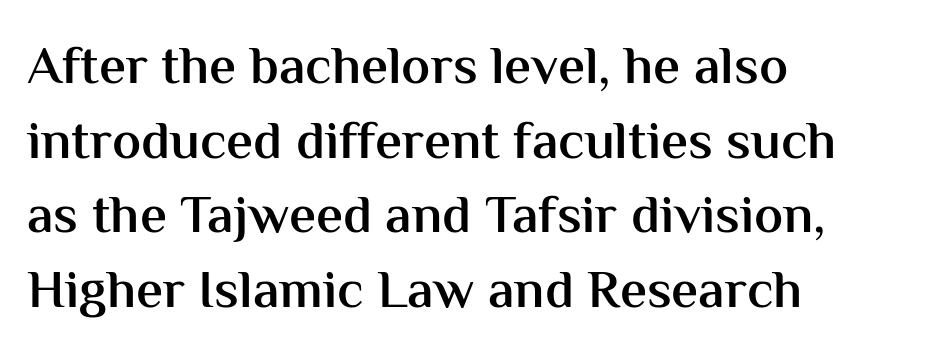
The image shows 54 px semibold sans-serif type, upright; set left-aligned, normal line spacing (1.38x), normal letter spacing, not underlined; medium stroke contrast and a medium x-height.
